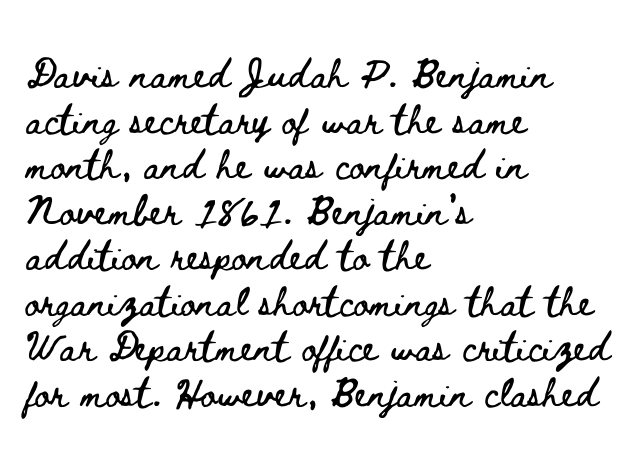
The image shows 37 px wide type; set left-aligned, line spacing 1.23x, normal letter spacing, not underlined; low stroke contrast and a small x-height.
